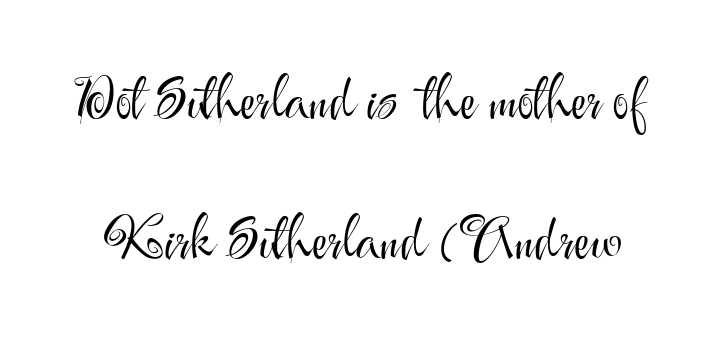
{"serif": "no", "bold": "no", "weight": "light", "width": "normal", "stroke_contrast": "medium", "x_height": "small", "monospaced": "no", "underline": "no", "line_spacing": "loose", "line_spacing_ratio": 2.46, "letter_spacing": "normal", "letter_spacing_em": 0.0, "glyph_px": 57}
